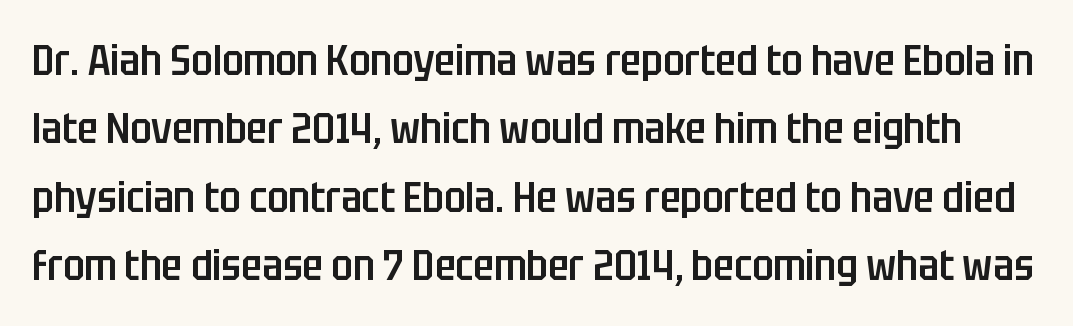
The image shows 43 px semibold, condensed sans-serif type, upright; set normal line spacing (1.59x), normal letter spacing, not underlined; low stroke contrast and a large x-height.
